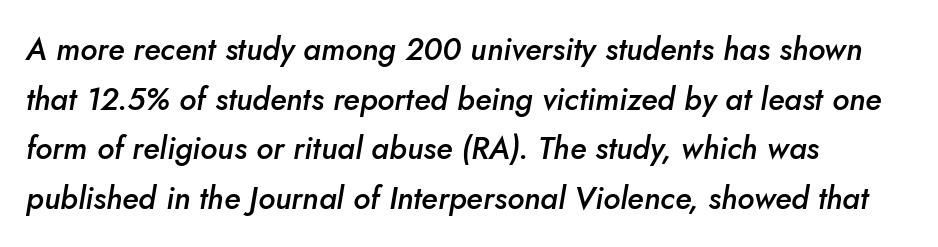
Spacing verdict: proportional, widths tailored to each character. Italic? Definitely — the glyphs are oblique. Vertical spacing — default. Heft: intermediate — a semibold. Notice how the passage keeps a crisp vertical edge on the left only. Inter-character spacing is left at the font's built-in metrics.
